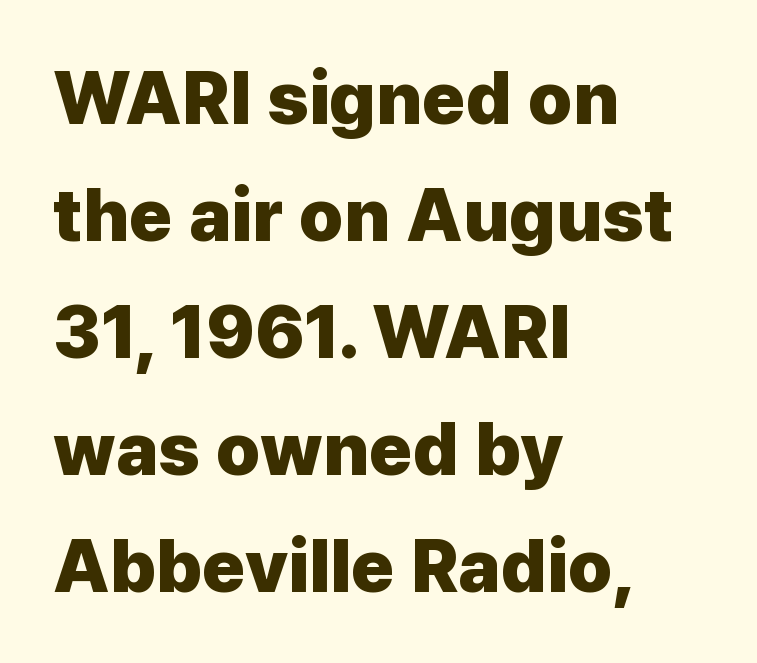
If you measured baseline to baseline, you'd find a middling distance. The glyphs have the mass of a bold cut. Letterform terminals end flat and unadorned throughout the passage. The rendering anchors every line to the left-hand side.
